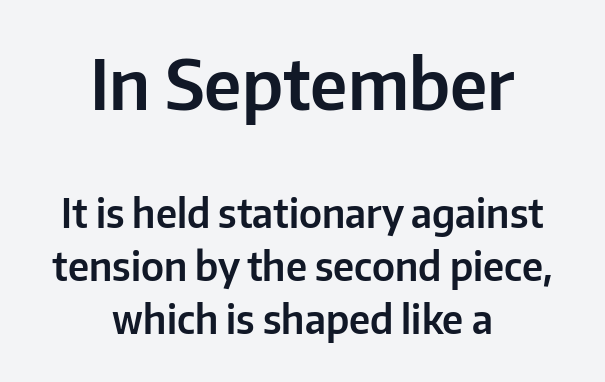
{"serif": "no", "italic": "no", "width": "normal", "stroke_contrast": "low", "x_height": "medium", "monospaced": "no", "underline": "no", "align": "center", "line_spacing": "normal", "line_spacing_ratio": 1.36, "letter_spacing": "normal", "letter_spacing_em": 0.0, "larger_block": "first", "size_ratio": 1.77, "glyph_px": 69}
